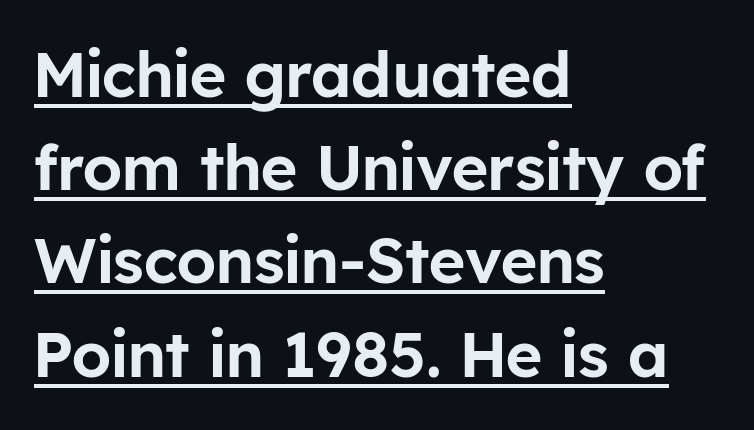
The image shows 63 px sans-serif type, upright; set left-aligned, normal line spacing (1.48x), normal letter spacing, underlined; low stroke contrast and a medium x-height.
